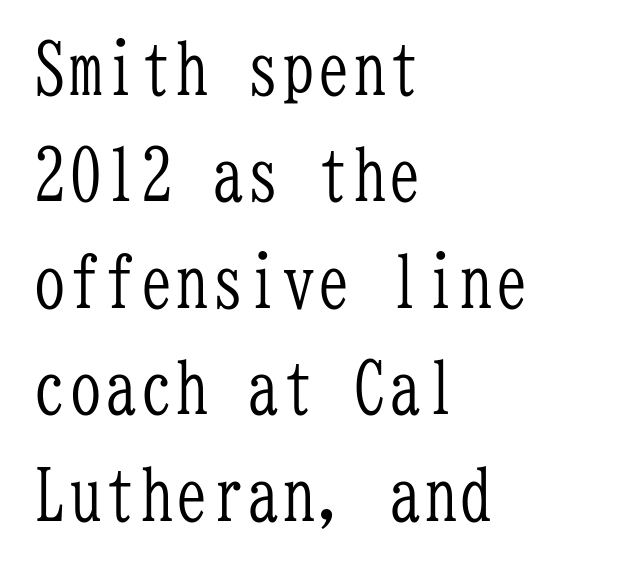
The image shows 71 px light, condensed serif type, upright, monospaced; set left-aligned, normal line spacing (1.5x), normal letter spacing, not underlined; low stroke contrast and a medium x-height.
